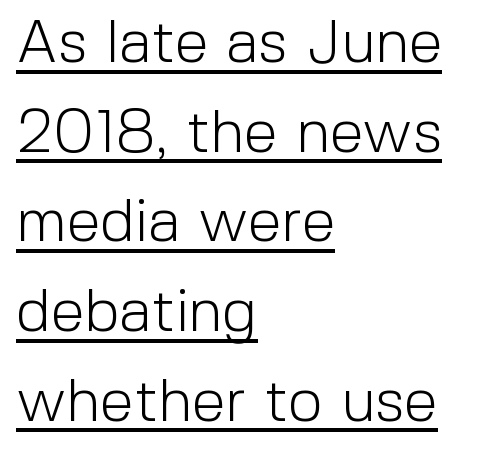
Q: Is the text bold? A: No.
Q: Is the text italic (slanted)? A: No, it is upright.
Q: Is the typeface a serif or a sans-serif typeface? A: Sans-serif.
Q: Is the text underlined? A: Yes.
Q: How is the paragraph aligned? A: Left-aligned.
Q: Is the spacing between letters normal or unusually wide? A: Normal.
Q: Is the spacing between lines tight, normal or loose? A: Normal.
Q: Width (condensed, normal, or wide)? A: Normal.
Q: x-height? A: Medium.
Q: Monospaced? A: No.
